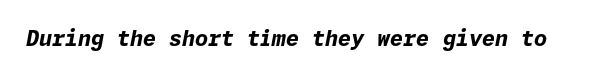
{"italic": "yes", "lean": "right", "slant_degrees": 11, "bold": "yes", "underline": "no", "letter_spacing": "normal", "letter_spacing_em": 0.0, "glyph_px": 21}
